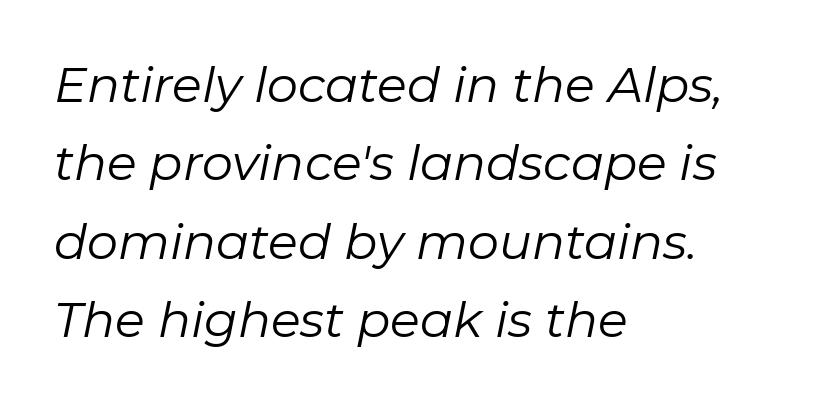
These lines are set flush left with a ragged right edge. The horizontal fit of the characters is conventional and even. Heft: none added — not bold. Here the designer chose a conventional face with non-uniform glyph widths. In terms of leading, this rendering sits right in the middle. The font's italic variant was chosen for this text.
